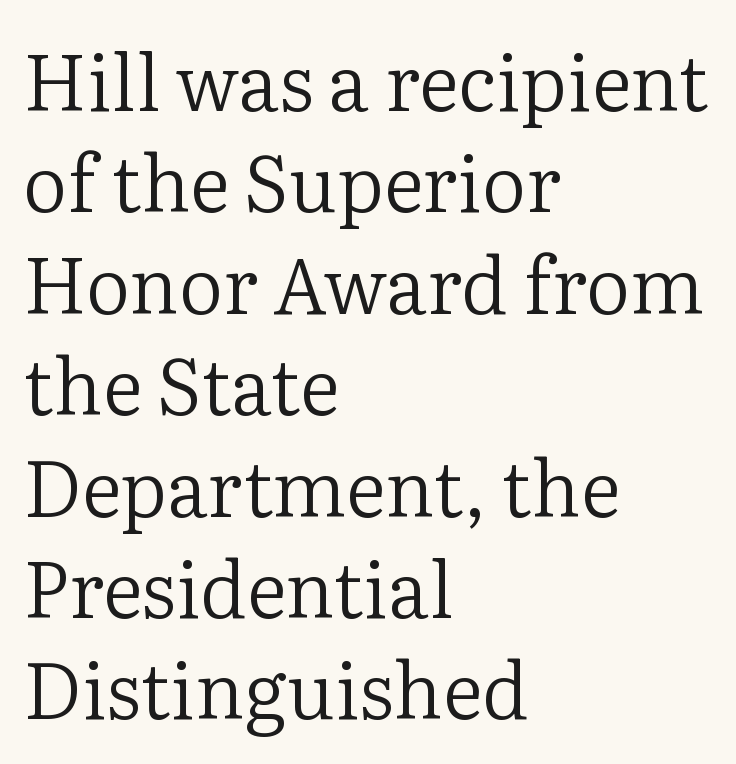
{"serif": "yes", "italic": "no", "bold": "no", "weight": "regular", "width": "normal", "stroke_contrast": "low", "x_height": "medium", "monospaced": "no", "underline": "no", "align": "left", "line_spacing": "normal", "line_spacing_ratio": 1.3, "letter_spacing": "normal", "letter_spacing_em": 0.0, "glyph_px": 78}
